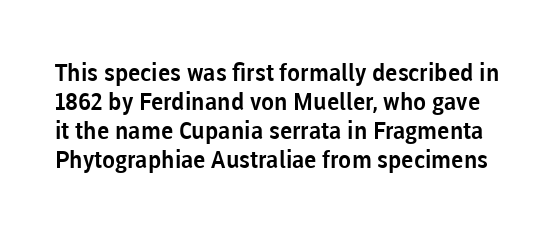
{"italic": "no", "underline": "no", "line_spacing_ratio": 1.21, "letter_spacing": "normal", "letter_spacing_em": 0.0, "glyph_px": 24}
